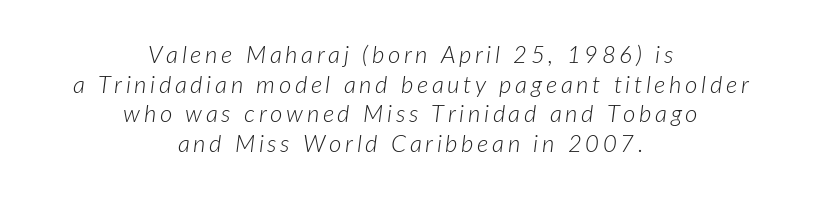
{"italic": "yes", "lean": "right", "slant_degrees": 7, "bold": "no", "underline": "no", "align": "center", "line_spacing_ratio": 1.23, "glyph_px": 24}
